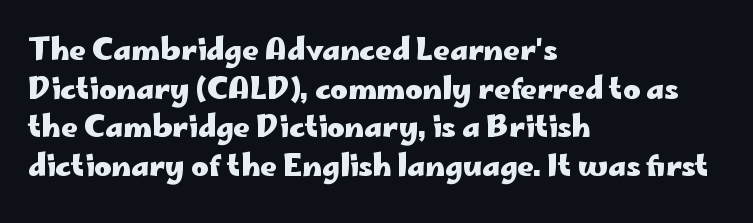
The gap between lines stays unmarked. A classic flush-left, rag-right setting is used for this passage. If you drew a line through each stem, it would be perfectly vertical. The horizontal fit of the characters is conventional and even.
